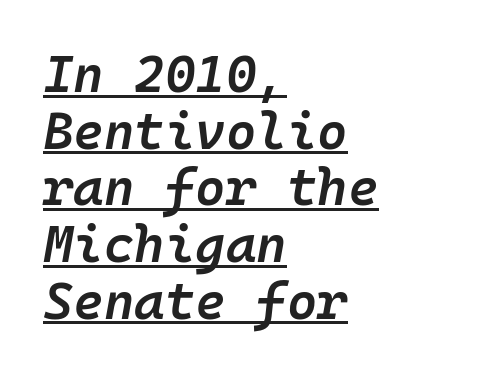
The image shows 52 px semibold type, italic (leaning right); set left-aligned, tight line spacing (1.09x), normal letter spacing, underlined; low stroke contrast and a medium x-height.
